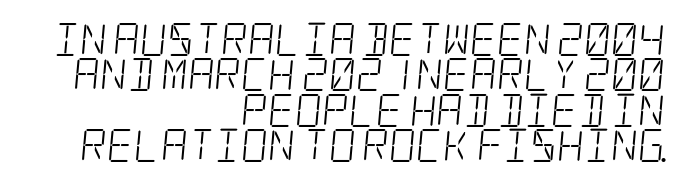
{"serif": "yes", "bold": "no", "weight": "light", "width": "condensed", "stroke_contrast": "low", "x_height": "large", "underline": "no", "align": "right", "line_spacing": "tight", "line_spacing_ratio": 1.07, "letter_spacing": "normal", "letter_spacing_em": 0.0, "glyph_px": 33}
